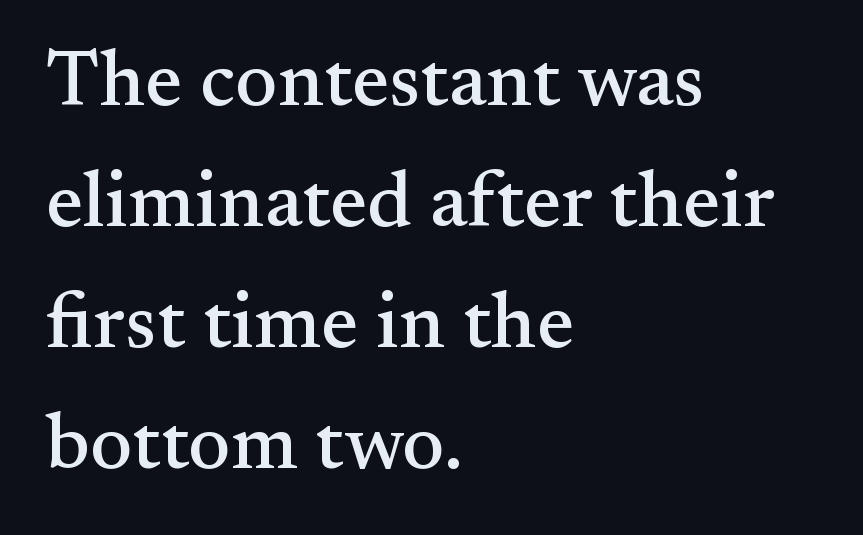
The image shows 79 px serif type, upright; set left-aligned, normal line spacing (1.53x), normal letter spacing, not underlined; medium stroke contrast and a small x-height.
